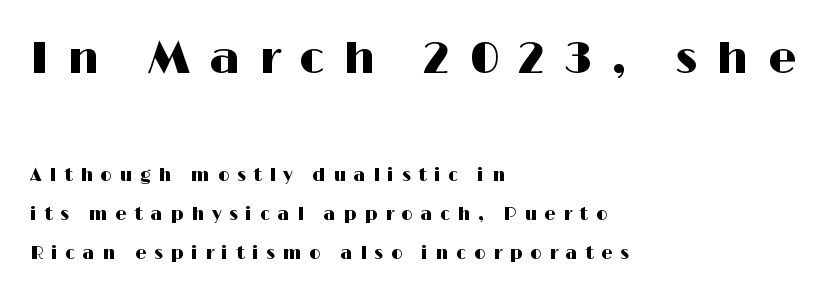
{"serif": "no", "italic": "no", "width": "wide", "stroke_contrast": "high", "x_height": "medium", "monospaced": "no", "underline": "no", "align": "left", "line_spacing": "loose", "line_spacing_ratio": 2.17, "letter_spacing": "wide", "letter_spacing_em": 0.42, "larger_block": "first", "size_ratio": 2.5, "glyph_px": 45}
